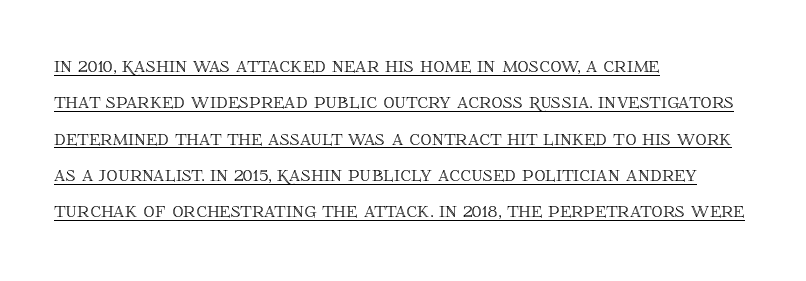
Vertical strokes here are truly vertical. Short note: letters normally spaced. Somebody hit Ctrl+U on this one — the words are underlined. Is there much room between lines? A standard amount, neither cramped nor airy. Horizontally, the lines are justified to the leading edge only.
